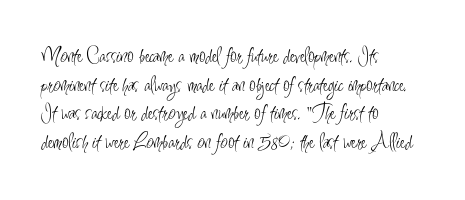
Q: Is the text bold? A: No.
Q: Is the text underlined? A: No.
Q: How is the paragraph aligned? A: Left-aligned.
Q: Is the spacing between letters normal or unusually wide? A: Normal.
Q: Is the spacing between lines tight, normal or loose? A: Normal.
